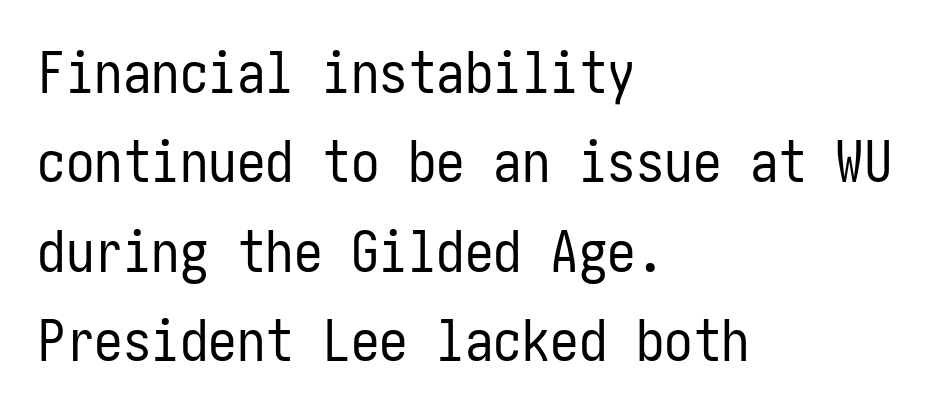
The image shows 57 px regular-weight, condensed sans-serif type, upright; set left-aligned, normal line spacing (1.57x), normal letter spacing, not underlined; low stroke contrast and a medium x-height.
